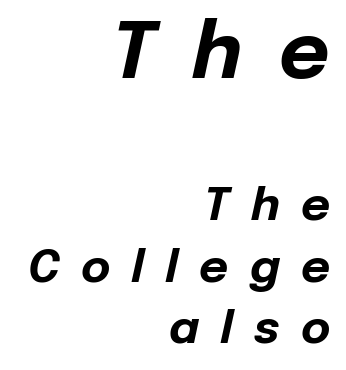
Note the varied advance widths — an 'i' is clearly narrower than an 'm'. A typesetter would call this leading conventional body-copy spacing. The rendering inserts visible extra space after every character. The gap between lines stays unmarked. This layout puts the oversized block above and the modest block below.
